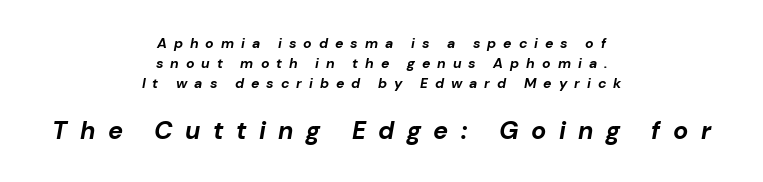
{"italic": "yes", "lean": "right", "slant_degrees": 10, "bold": "yes", "underline": "no", "align": "center", "line_spacing": "normal", "line_spacing_ratio": 1.43, "letter_spacing": "wide", "letter_spacing_em": 0.5, "larger_block": "second", "size_ratio": 1.79, "glyph_px": 25}
